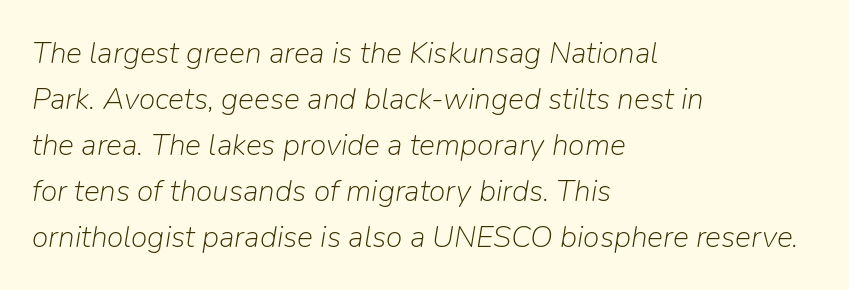
The image shows 30 px light type, italic (leaning right); set left-aligned, normal line spacing (1.53x), normal letter spacing, not underlined; low stroke contrast and a medium x-height.
